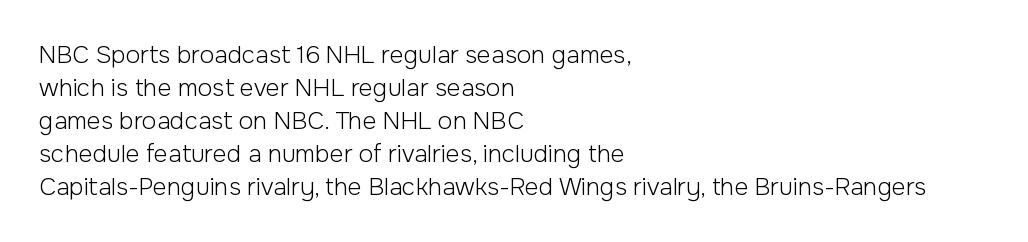
Q: Is the text bold? A: No.
Q: Is the text italic (slanted)? A: No, it is upright.
Q: Is the text underlined? A: No.
Q: How is the paragraph aligned? A: Left-aligned.
Q: Is the spacing between letters normal or unusually wide? A: Normal.
Q: Is the spacing between lines tight, normal or loose? A: Normal.
